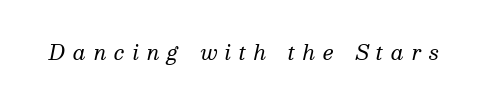
The font's italic variant was chosen for this text. Compared with typical body copy, the letter spacing here is much looser. Only glyphs here, with clear space below each row. No chunkiness to these letters — they're not bold.
